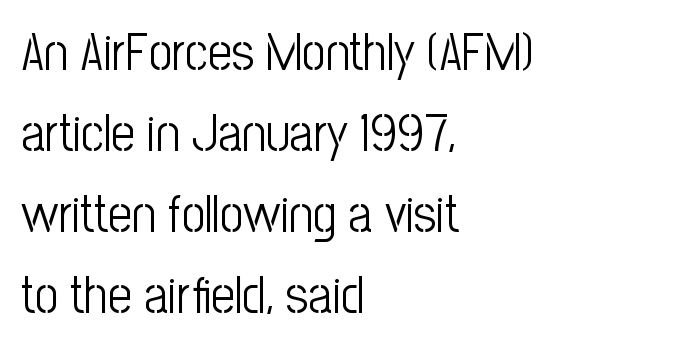
The image shows 52 px light, condensed sans-serif type, upright; set left-aligned, normal line spacing (1.56x), normal letter spacing, not underlined; low stroke contrast and a medium x-height.
